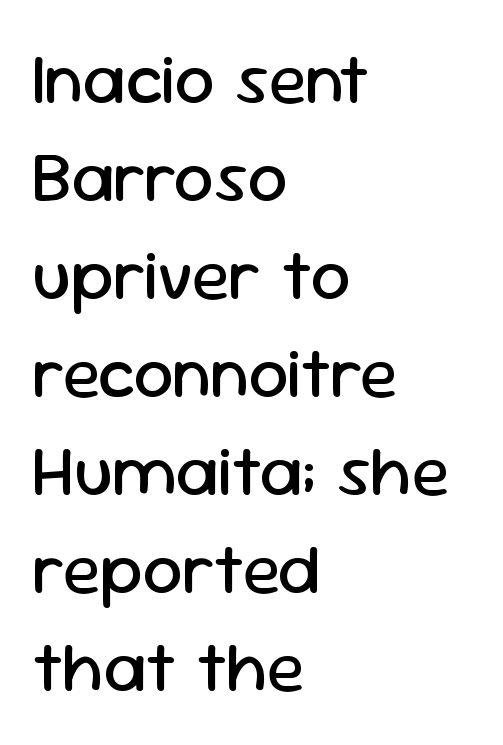
Q: Is the text bold? A: No.
Q: Is the text italic (slanted)? A: No, it is upright.
Q: Is the typeface a serif or a sans-serif typeface? A: Sans-serif.
Q: Is the text underlined? A: No.
Q: How is the paragraph aligned? A: Left-aligned.
Q: Is the spacing between letters normal or unusually wide? A: Normal.
Q: Is the spacing between lines tight, normal or loose? A: Normal.
Q: Width (condensed, normal, or wide)? A: Normal.
Q: Stroke contrast? A: Low.
Q: x-height? A: Medium.
Q: Monospaced? A: No.
